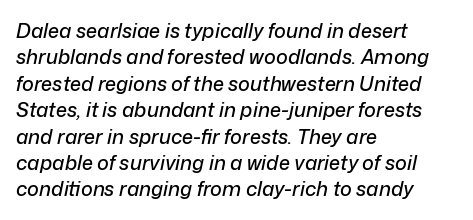
Q: Is the text italic (slanted)? A: Yes, it leans right by about 12 degrees.
Q: Is the text underlined? A: No.
Q: How is the paragraph aligned? A: Left-aligned.
Q: Is the spacing between letters normal or unusually wide? A: Normal.
Q: Is the spacing between lines tight, normal or loose? A: Normal.
